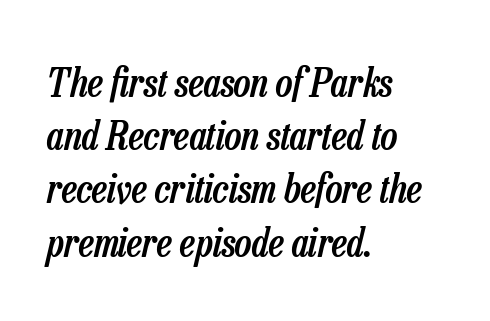
The image shows 40 px semibold, condensed type, italic (leaning right); set left-aligned, normal line spacing (1.33x), normal letter spacing, not underlined; low stroke contrast and a medium x-height.
